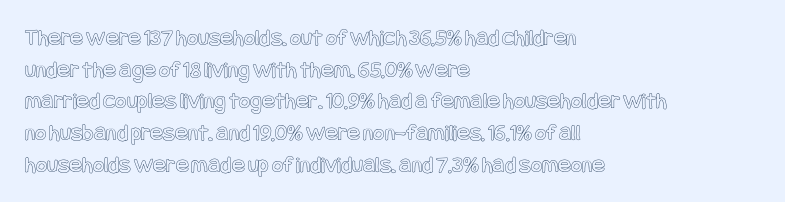
The letterforms sit shoulder to shoulder at normal distance. In terms of leading, this rendering sits right in the middle. The rendering anchors every line to the left-hand side. Style check: upright.
